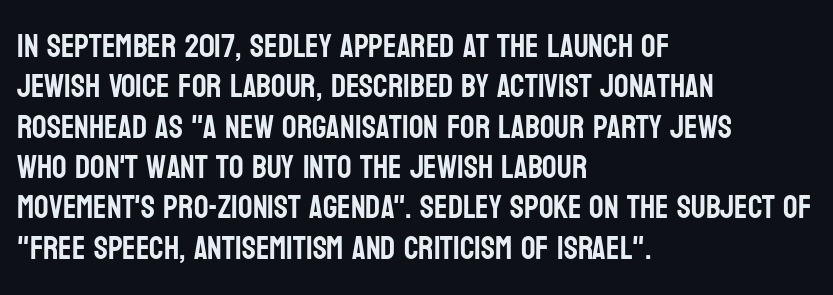
{"serif": "no", "italic": "no", "width": "condensed", "stroke_contrast": "low", "x_height": "large", "monospaced": "no", "underline": "no", "align": "left", "line_spacing": "normal", "line_spacing_ratio": 1.26, "letter_spacing": "normal", "letter_spacing_em": 0.0, "glyph_px": 32}
